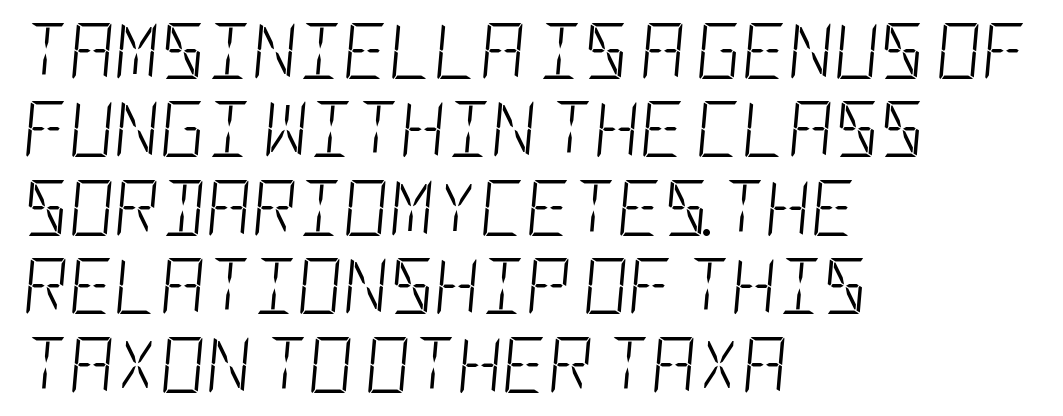
The image shows 56 px light, condensed type, italic (leaning right); set left-aligned, normal line spacing (1.4x), normal letter spacing, not underlined; low stroke contrast and a large x-height.
